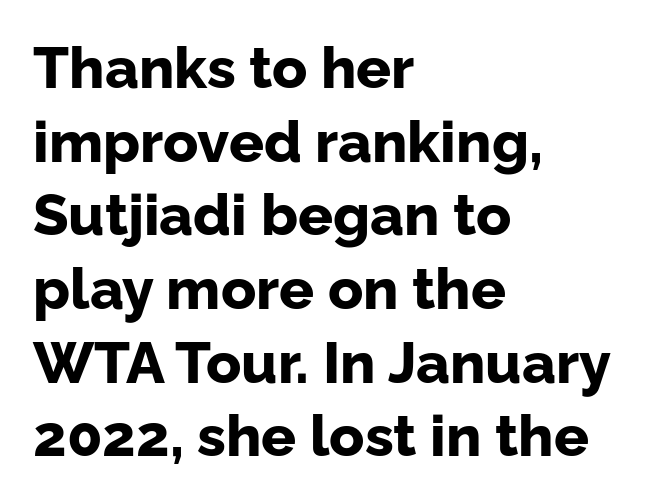
I'd call this a sans setting — the letters go barefoot. The face used here is proportionally spaced, like ordinary book or web type. Does the weight exceed regular? Yes, all the way to bold. The rendering anchors every line to the left-hand side. Students, observe: this is what conventionally led text looks like.
